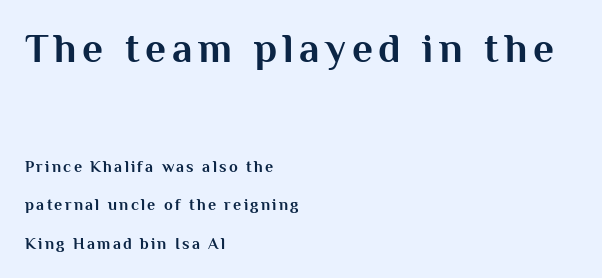
{"serif": "no", "italic": "no", "bold": "yes", "weight": "bold", "width": "normal", "stroke_contrast": "medium", "x_height": "medium", "monospaced": "no", "underline": "no", "align": "left", "line_spacing": "loose", "line_spacing_ratio": 2.41, "larger_block": "first", "size_ratio": 2.56, "glyph_px": 41}
